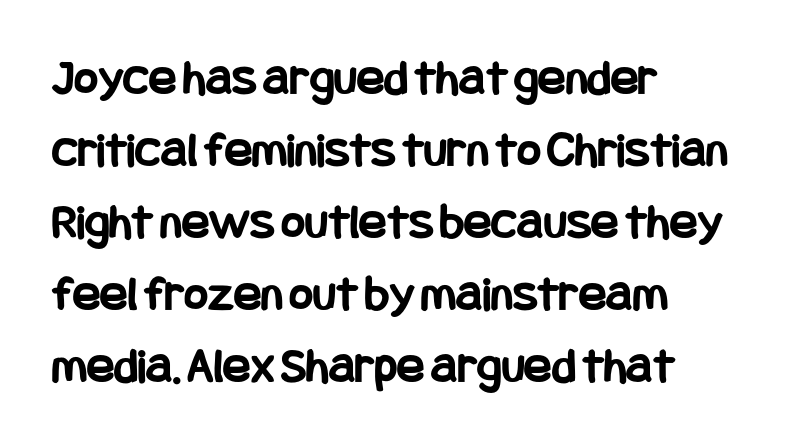
The image shows 51 px bold, condensed sans-serif type, upright; set left-aligned, normal line spacing (1.41x), normal letter spacing, not underlined; low stroke contrast and a large x-height.
